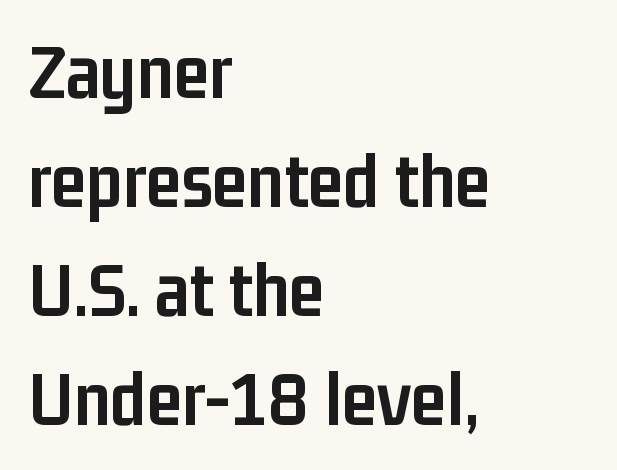
Q: Is the text bold? A: Yes.
Q: Is the text italic (slanted)? A: No, it is upright.
Q: Is the typeface a serif or a sans-serif typeface? A: Sans-serif.
Q: Is the text underlined? A: No.
Q: How is the paragraph aligned? A: Left-aligned.
Q: Is the spacing between letters normal or unusually wide? A: Normal.
Q: Is the spacing between lines tight, normal or loose? A: Normal.
Q: Width (condensed, normal, or wide)? A: Condensed.
Q: Stroke contrast? A: Low.
Q: x-height? A: Medium.
Q: Monospaced? A: No.
